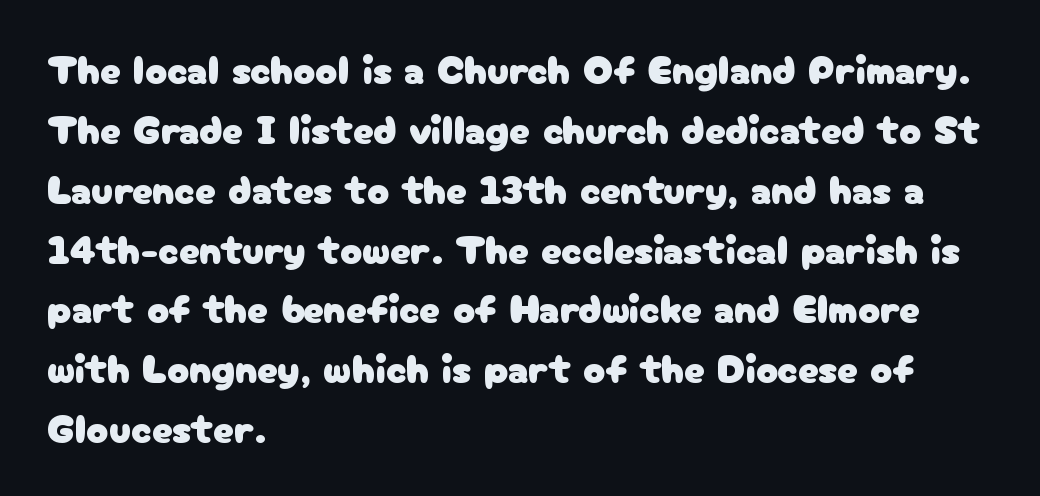
{"serif": "no", "italic": "no", "width": "normal", "stroke_contrast": "low", "x_height": "medium", "monospaced": "no", "underline": "no", "align": "left", "line_spacing": "normal", "line_spacing_ratio": 1.46, "letter_spacing": "normal", "letter_spacing_em": 0.0, "glyph_px": 41}
